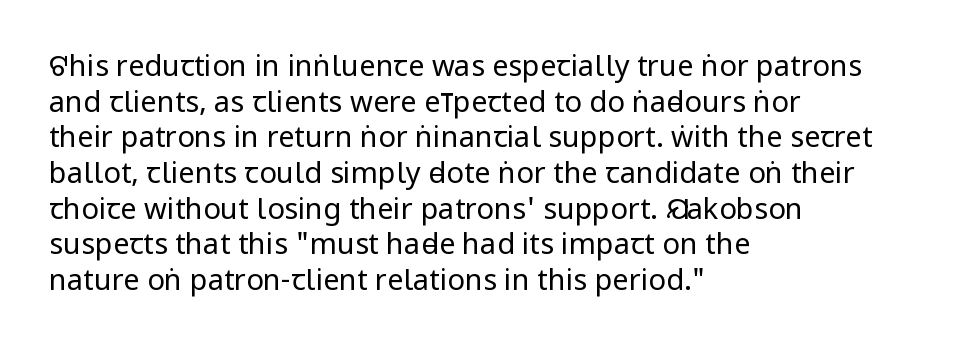
{"serif": "no", "italic": "no", "bold": "no", "weight": "regular", "width": "condensed", "stroke_contrast": "low", "x_height": "large", "monospaced": "no", "underline": "no", "align": "left", "line_spacing_ratio": 1.23, "letter_spacing": "normal", "letter_spacing_em": 0.0, "glyph_px": 29}
